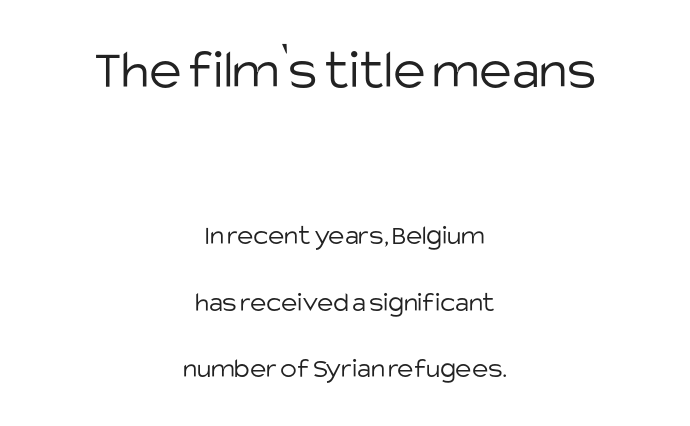
Counters stay open thanks to moderate or lighter strokes. You could call the tracking neutral — neither tight nor loose. You could not count columns in this text — the font is proportionally spaced. The glyphs are unaccompanied by any horizontal stroke below them. What's the leading like? Stretched, with rows far apart.
